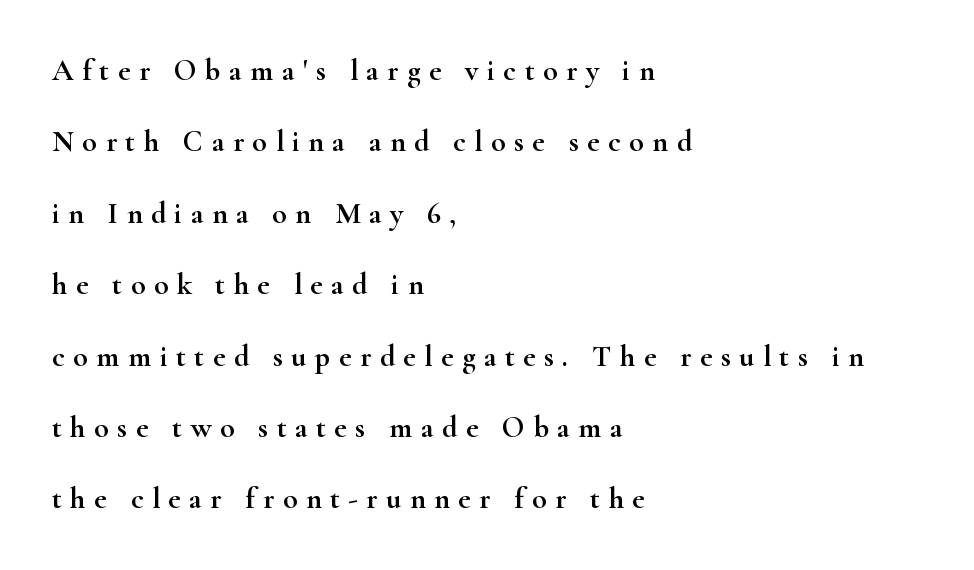
Q: Is the text italic (slanted)? A: No, it is upright.
Q: Is the typeface a serif or a sans-serif typeface? A: Serif.
Q: Is the text underlined? A: No.
Q: How is the paragraph aligned? A: Left-aligned.
Q: Is the spacing between letters normal or unusually wide? A: Unusually wide.
Q: Is the spacing between lines tight, normal or loose? A: Loose.
Q: Width (condensed, normal, or wide)? A: Wide.
Q: Stroke contrast? A: High.
Q: x-height? A: Small.
Q: Monospaced? A: No.
